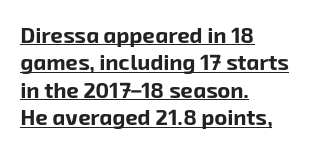
{"bold": "yes", "underline": "yes", "align": "left", "line_spacing": "normal", "line_spacing_ratio": 1.25, "letter_spacing": "normal", "letter_spacing_em": 0.0, "glyph_px": 22}
